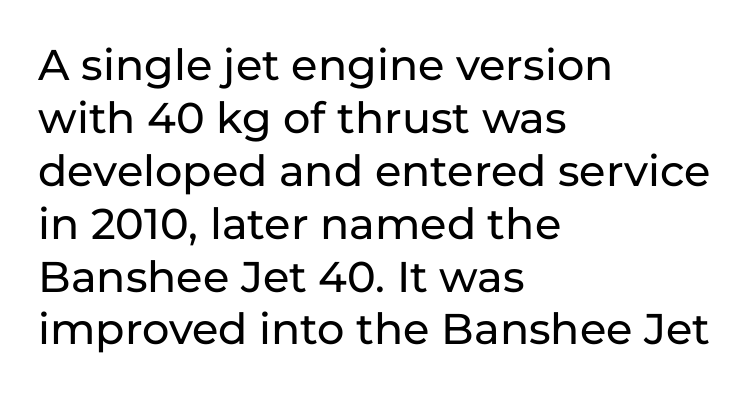
Q: Is the text italic (slanted)? A: No, it is upright.
Q: Is the typeface a serif or a sans-serif typeface? A: Sans-serif.
Q: Is the text underlined? A: No.
Q: How is the paragraph aligned? A: Left-aligned.
Q: Is the spacing between letters normal or unusually wide? A: Normal.
Q: Width (condensed, normal, or wide)? A: Normal.
Q: Stroke contrast? A: Low.
Q: x-height? A: Medium.
Q: Monospaced? A: No.
